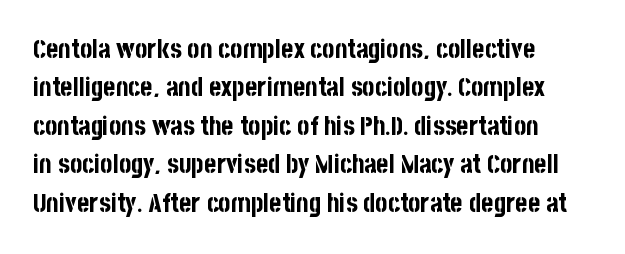
The image shows 26 px bold type, upright; set left-aligned, normal line spacing (1.48x), normal letter spacing, not underlined.
